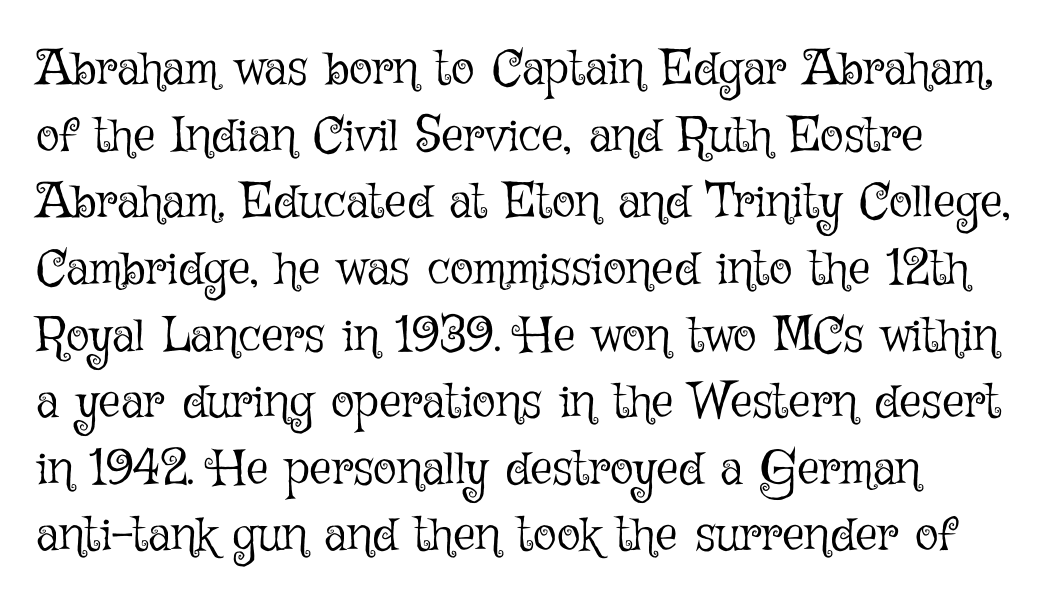
{"italic": "no", "bold": "no", "weight": "light", "width": "normal", "stroke_contrast": "low", "x_height": "medium", "monospaced": "no", "underline": "no", "line_spacing": "normal", "line_spacing_ratio": 1.36, "letter_spacing": "normal", "letter_spacing_em": 0.0, "glyph_px": 49}
